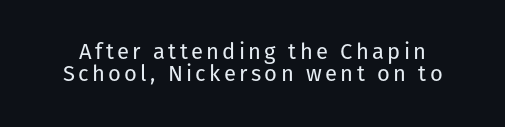
Q: Is the text bold? A: No.
Q: Is the text italic (slanted)? A: No, it is upright.
Q: Is the text underlined? A: No.
Q: Is the spacing between lines tight, normal or loose? A: Tight.
